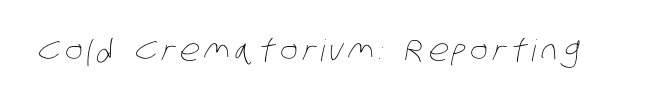
The image shows 30 px thin, condensed type; set not underlined; low stroke contrast and a large x-height.
